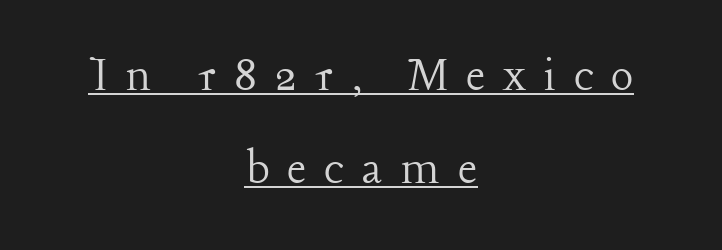
{"serif": "yes", "italic": "no", "bold": "no", "weight": "light", "width": "normal", "stroke_contrast": "low", "x_height": "medium", "monospaced": "no", "underline": "yes", "align": "center", "line_spacing_ratio": 1.76, "letter_spacing": "wide", "letter_spacing_em": 0.33, "glyph_px": 53}
